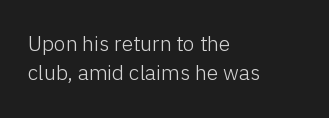
{"italic": "no", "bold": "no", "underline": "no", "align": "left", "line_spacing": "normal", "line_spacing_ratio": 1.4, "letter_spacing": "normal", "letter_spacing_em": 0.0, "glyph_px": 21}
